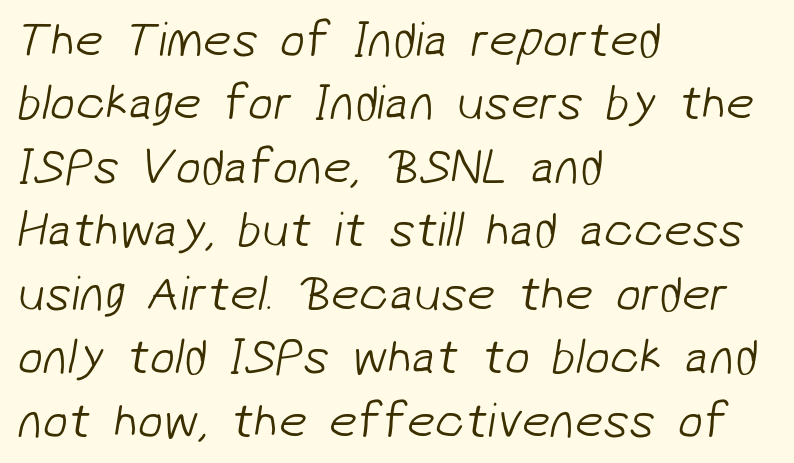
{"serif": "no", "bold": "no", "weight": "light", "width": "normal", "stroke_contrast": "low", "x_height": "medium", "monospaced": "no", "underline": "no", "align": "left", "line_spacing": "normal", "line_spacing_ratio": 1.27, "letter_spacing": "normal", "letter_spacing_em": 0.0, "glyph_px": 50}
